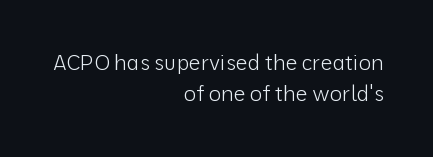
Italic? Not at all — the glyphs are vertical. Does the copy run flush right? Yes — the right margin is perfectly even. The space directly below the letters is spotless. Caption: face not bold, strokes unweighted. Look at the tracking — it's just the regular setting, nothing added.
